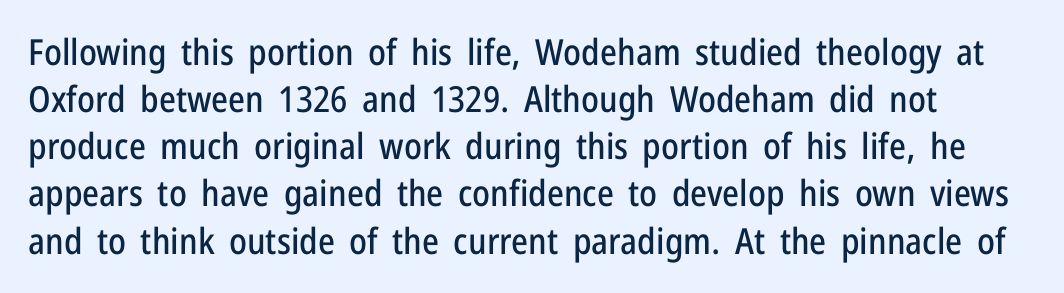
The image shows 36 px condensed sans-serif type, upright; set normal line spacing (1.31x), normal letter spacing, not underlined; low stroke contrast and a medium x-height.
